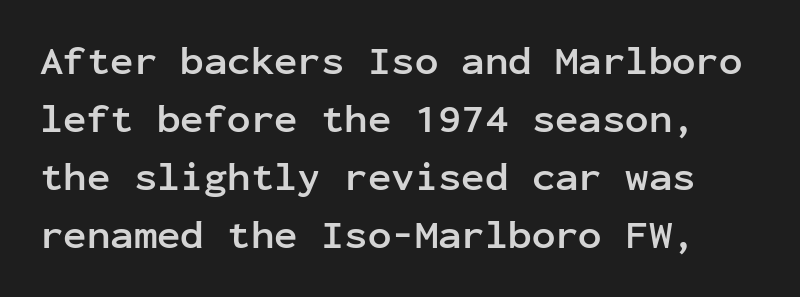
The tracking reads as untouched default to a designer's eye. The zone under the glyphs is completely vacant. The leading is moderate, giving the passage an even texture. Upright lettering throughout. The passage shown is typed in a monospace face where columns stay perfectly aligned. These lines are composed in type without serifs.
